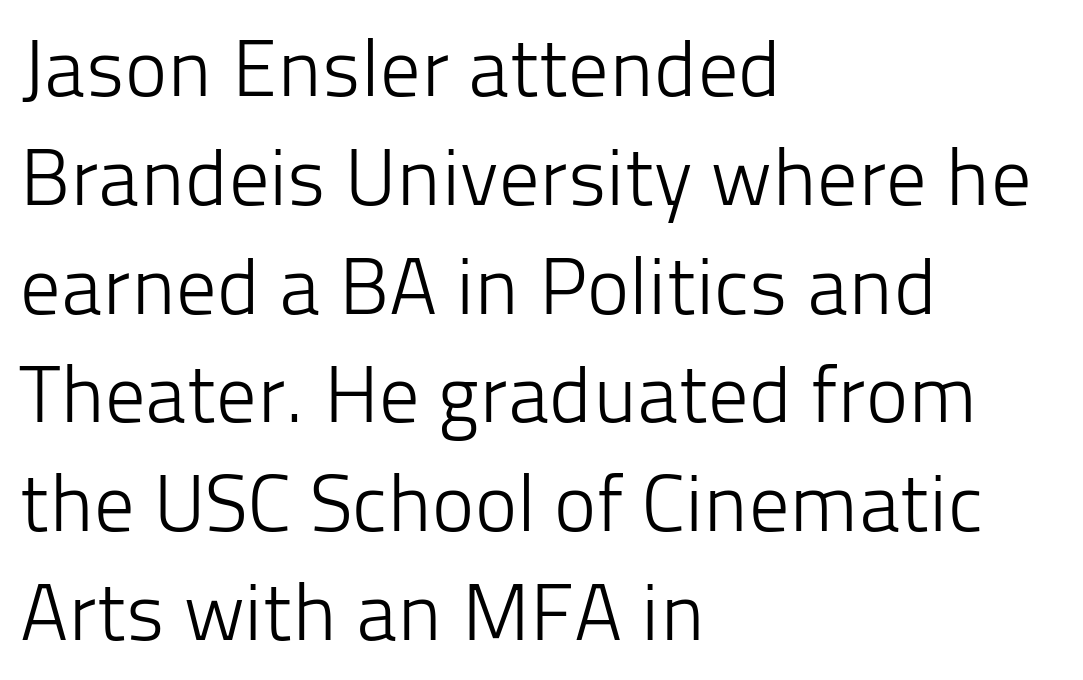
Type without underlining. Whoever set this chose a conventional vertical rhythm. Vertical strokes here are truly vertical. Heft: none added — not bold. You can tell from the bare stems that sans-serif type was used. Here the glyphs are tracked normally, forming tight word shapes.
